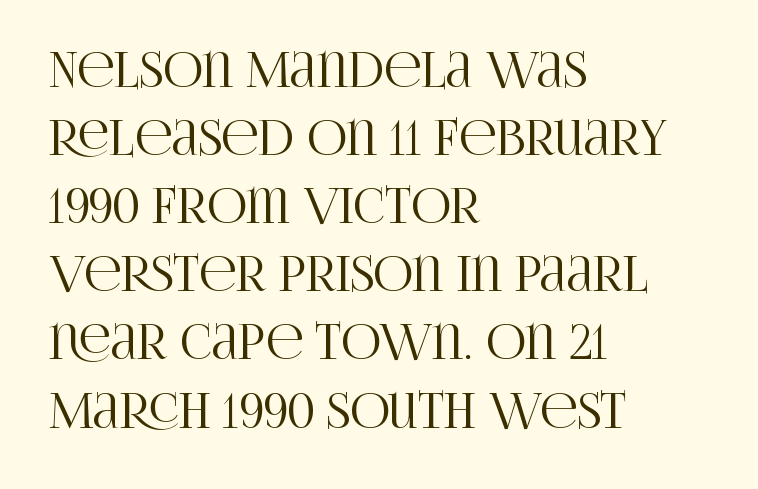
Unlike a clean sans, this face finishes its strokes with serifs. Note the varied advance widths — an 'i' is clearly narrower than an 'm'. The string is rendered with underlining switched off. The font's upright variant was chosen for this text. Leftover space on each line is placed entirely after the last word. The letters sit at their default tracking, neither squeezed nor spread.
